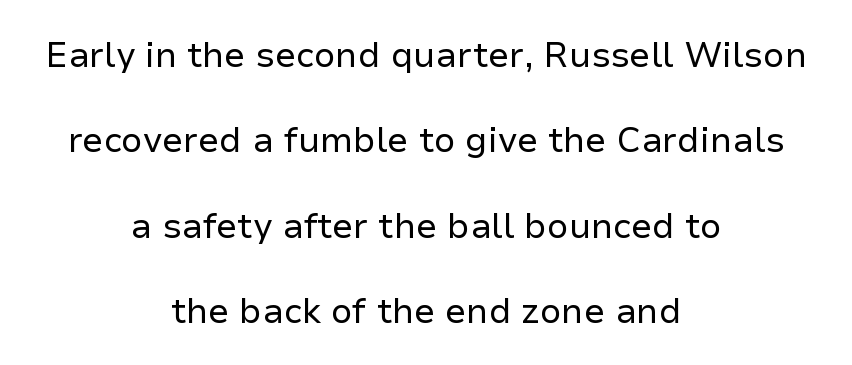
{"serif": "no", "italic": "no", "bold": "no", "weight": "regular", "width": "normal", "stroke_contrast": "low", "x_height": "medium", "monospaced": "no", "underline": "no", "align": "center", "line_spacing": "loose", "line_spacing_ratio": 2.44, "letter_spacing": "normal", "letter_spacing_em": 0.0, "glyph_px": 35}
